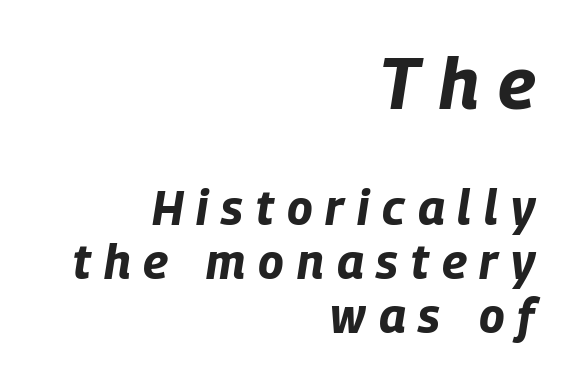
{"italic": "yes", "lean": "right", "slant_degrees": 9, "bold": "yes", "weight": "bold", "width": "condensed", "stroke_contrast": "low", "x_height": "large", "monospaced": "no", "underline": "no", "align": "right", "line_spacing": "tight", "line_spacing_ratio": 1.13, "letter_spacing": "wide", "letter_spacing_em": 0.27, "larger_block": "first", "size_ratio": 1.5, "glyph_px": 72}
